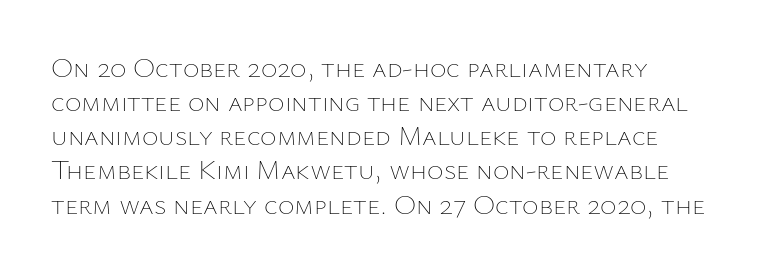
The image shows 28 px thin type, upright; set line spacing 1.22x, normal letter spacing, not underlined; low stroke contrast and a medium x-height.
